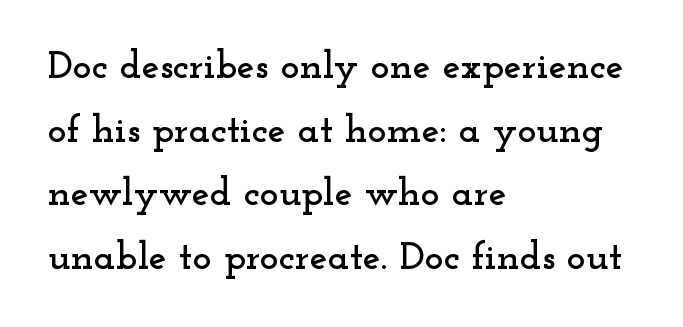
This rendering employs a face with finishing strokes, i.e., a serif. No italicization has been applied; the sample stays upright. No extra tracking has been applied to these lines. Each line starts at the same left margin while the right side varies.
